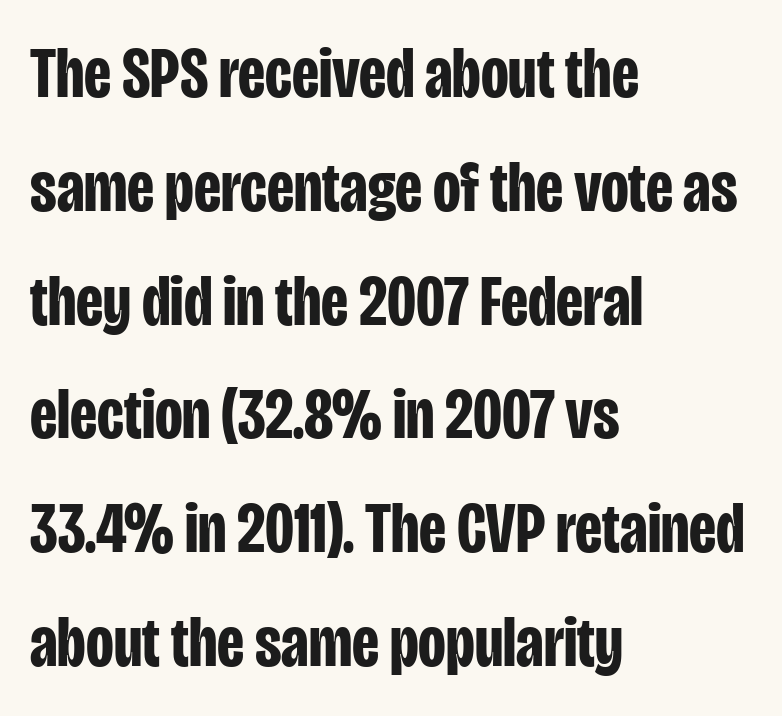
The image shows 72 px bold, condensed sans-serif type, upright; set left-aligned, normal line spacing (1.58x), normal letter spacing, not underlined; low stroke contrast and a large x-height.
